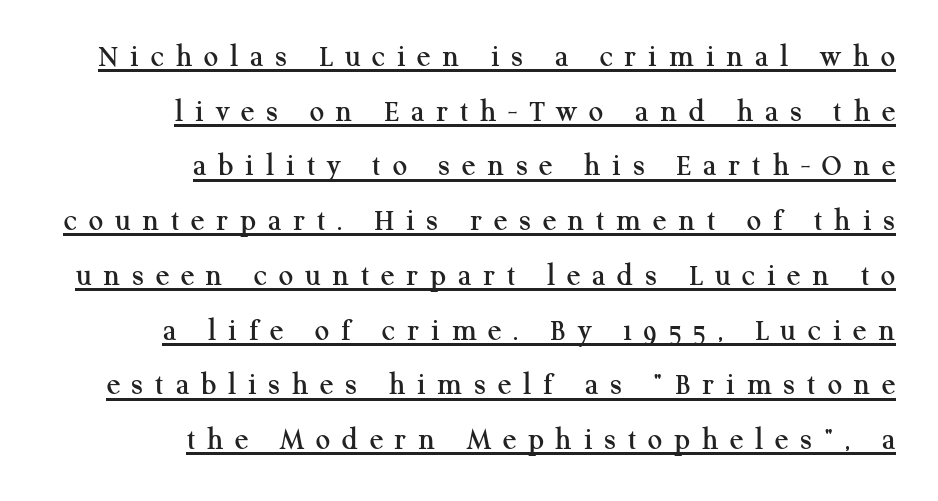
Spacing verdict: proportional, widths tailored to each character. Emphasis is given by a line drawn under the lettering. The gaps between neighbouring characters are conspicuously large. A typesetter would label this face a serif.
